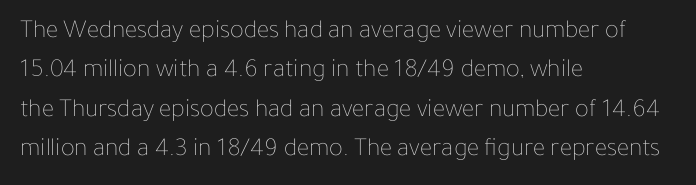
Q: Is the text bold? A: No.
Q: Is the text italic (slanted)? A: No, it is upright.
Q: Is the text underlined? A: No.
Q: How is the paragraph aligned? A: Left-aligned.
Q: Is the spacing between letters normal or unusually wide? A: Normal.
Q: Is the spacing between lines tight, normal or loose? A: Normal.
